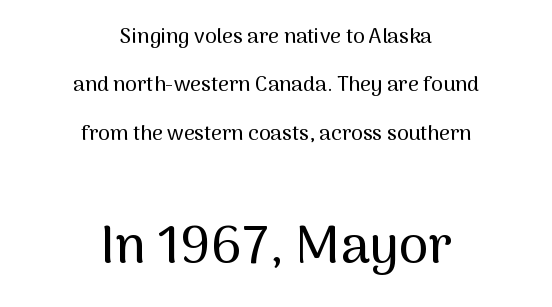
Caption: standard tracking, unaltered. A great deal of white space separates one row of letters from the next. A student would call this center alignment; a typographer would say set centered. The string is rendered with underlining switched off.
